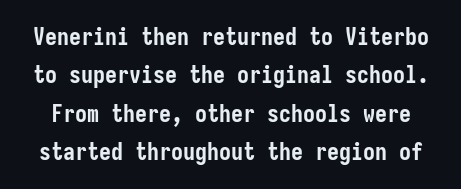
{"italic": "no", "bold": "yes", "underline": "no", "line_spacing": "normal", "line_spacing_ratio": 1.6, "letter_spacing": "normal", "letter_spacing_em": 0.0, "glyph_px": 24}
